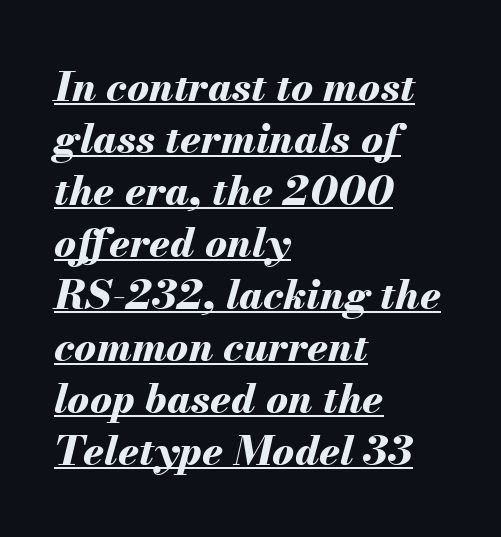
Q: Is the text bold? A: Yes.
Q: Is the text italic (slanted)? A: Yes, it leans right by about 13 degrees.
Q: Is the text underlined? A: Yes.
Q: How is the paragraph aligned? A: Left-aligned.
Q: Is the spacing between letters normal or unusually wide? A: Normal.
Q: Is the spacing between lines tight, normal or loose? A: Normal.
Q: Width (condensed, normal, or wide)? A: Normal.
Q: Stroke contrast? A: Medium.
Q: x-height? A: Small.
Q: Monospaced? A: No.
